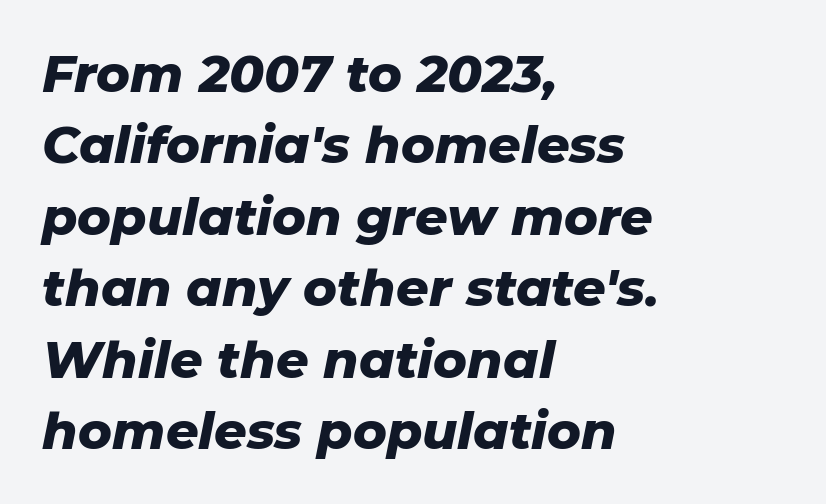
{"italic": "yes", "lean": "right", "slant_degrees": 11, "bold": "yes", "weight": "heavy", "width": "normal", "stroke_contrast": "low", "x_height": "medium", "monospaced": "no", "underline": "no", "align": "left", "line_spacing": "normal", "line_spacing_ratio": 1.4, "letter_spacing": "normal", "letter_spacing_em": 0.0, "glyph_px": 51}
